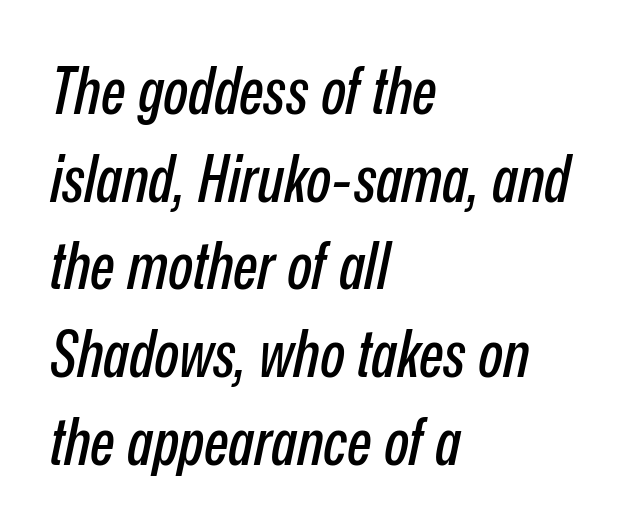
Q: Is the text italic (slanted)? A: Yes, it leans right by about 12 degrees.
Q: Is the text underlined? A: No.
Q: How is the paragraph aligned? A: Left-aligned.
Q: Is the spacing between letters normal or unusually wide? A: Normal.
Q: Is the spacing between lines tight, normal or loose? A: Normal.
Q: Width (condensed, normal, or wide)? A: Condensed.
Q: Stroke contrast? A: Low.
Q: x-height? A: Medium.
Q: Monospaced? A: No.
